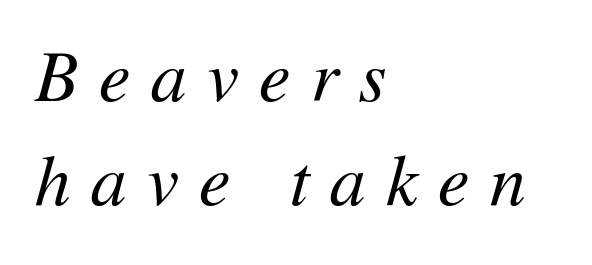
Q: Is the text bold? A: No.
Q: Is the text italic (slanted)? A: Yes, it leans right by about 11 degrees.
Q: Is the text underlined? A: No.
Q: How is the paragraph aligned? A: Left-aligned.
Q: Is the spacing between letters normal or unusually wide? A: Unusually wide.
Q: Is the spacing between lines tight, normal or loose? A: Normal.
Q: Width (condensed, normal, or wide)? A: Normal.
Q: Stroke contrast? A: Medium.
Q: x-height? A: Medium.
Q: Monospaced? A: No.
